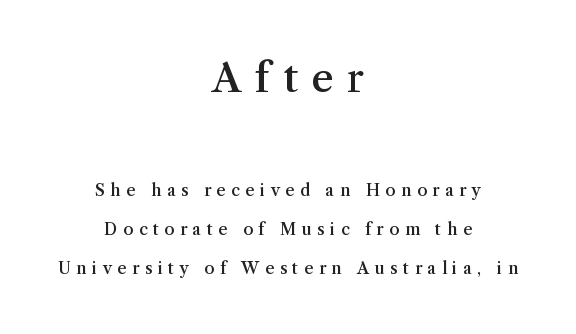
Q: Is the text bold? A: Semi-bold.
Q: Is the text italic (slanted)? A: No, it is upright.
Q: Is the typeface a serif or a sans-serif typeface? A: Serif.
Q: Is the text underlined? A: No.
Q: How is the paragraph aligned? A: Centered.
Q: Is the spacing between letters normal or unusually wide? A: Unusually wide.
Q: Is the spacing between lines tight, normal or loose? A: Loose.
Q: Which block of text is set in a larger size, the first (top) or the second (bottom)? A: The first (top) one.
Q: Width (condensed, normal, or wide)? A: Normal.
Q: Stroke contrast? A: Medium.
Q: x-height? A: Medium.
Q: Monospaced? A: No.
